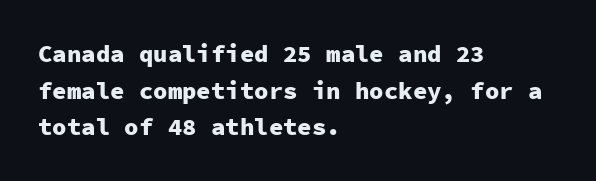
{"italic": "no", "bold": "yes", "underline": "no", "align": "left", "line_spacing": "normal", "line_spacing_ratio": 1.53, "letter_spacing": "normal", "letter_spacing_em": 0.0, "glyph_px": 24}
